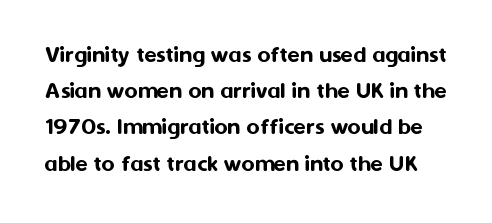
Q: Is the text italic (slanted)? A: No, it is upright.
Q: Is the text underlined? A: No.
Q: Is the spacing between letters normal or unusually wide? A: Normal.
Q: Is the spacing between lines tight, normal or loose? A: Normal.
